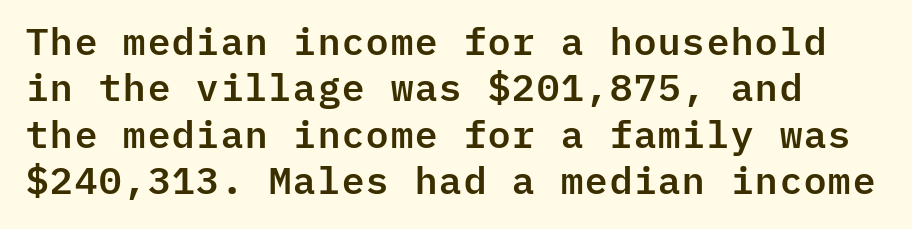
Q: Is the text italic (slanted)? A: No, it is upright.
Q: Is the typeface a serif or a sans-serif typeface? A: Sans-serif.
Q: Is the text underlined? A: No.
Q: Is the spacing between letters normal or unusually wide? A: Normal.
Q: Width (condensed, normal, or wide)? A: Normal.
Q: Stroke contrast? A: Low.
Q: x-height? A: Medium.
Q: Monospaced? A: Yes.
